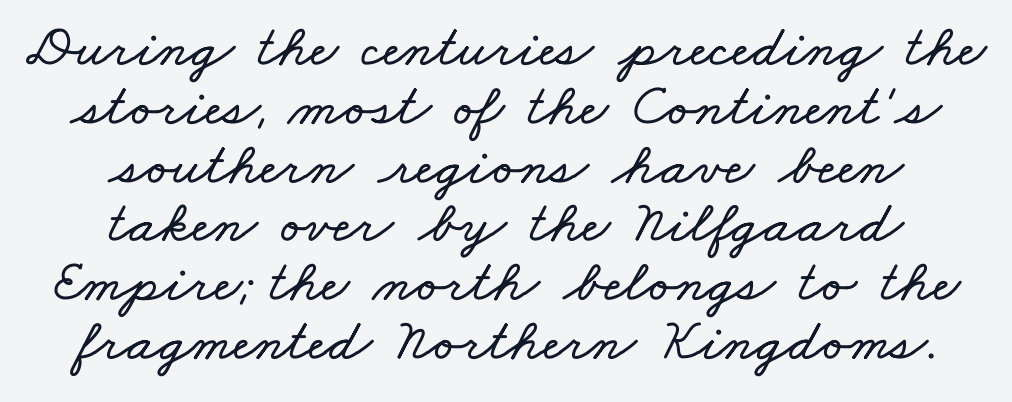
{"width": "wide", "stroke_contrast": "low", "x_height": "small", "monospaced": "no", "underline": "no", "align": "center", "line_spacing": "tight", "line_spacing_ratio": 0.98, "letter_spacing": "normal", "letter_spacing_em": 0.0, "glyph_px": 60}
